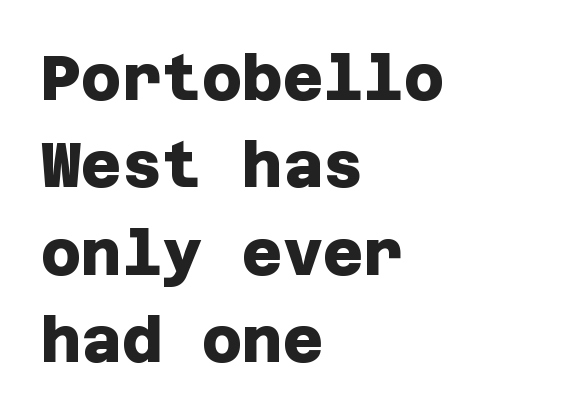
The image shows 62 px heavy sans-serif type; set left-aligned, normal line spacing (1.41x), normal letter spacing, not underlined; low stroke contrast and a large x-height.
